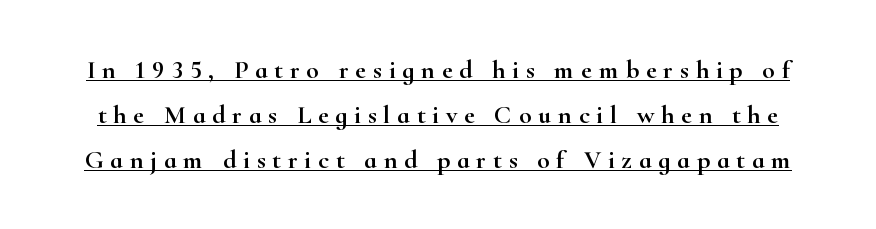
The font's upright variant was chosen for this text. The face used here is rendered with a markedly widened letterfit. In designer terms, the underline attribute is active on this setting.
